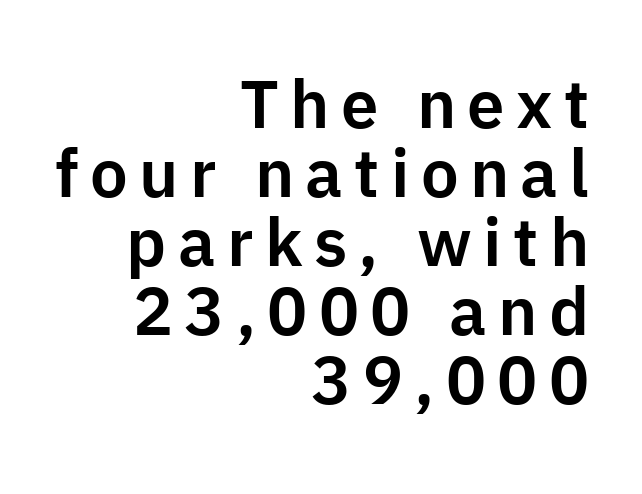
The image shows 67 px sans-serif type, upright; set right-aligned, tight line spacing (1.03x), not underlined; low stroke contrast and a medium x-height.
